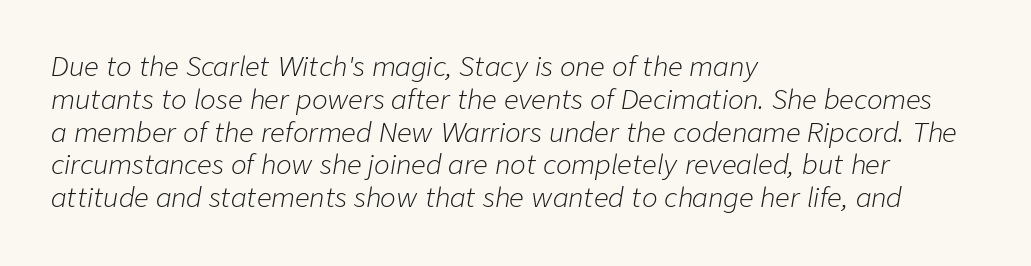
{"italic": "yes", "lean": "right", "slant_degrees": 9, "bold": "no", "underline": "no", "align": "left", "line_spacing": "normal", "line_spacing_ratio": 1.26, "letter_spacing": "normal", "letter_spacing_em": 0.0, "glyph_px": 26}
